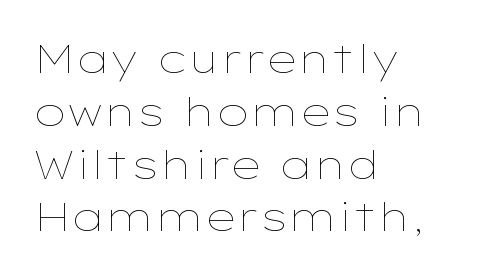
Compared with typical paragraphs, the rows here are spaced about the same. The type sits square on the baseline with zero lean. Descenders hang freely into open space. A light-to-regular cut is what we see here.
